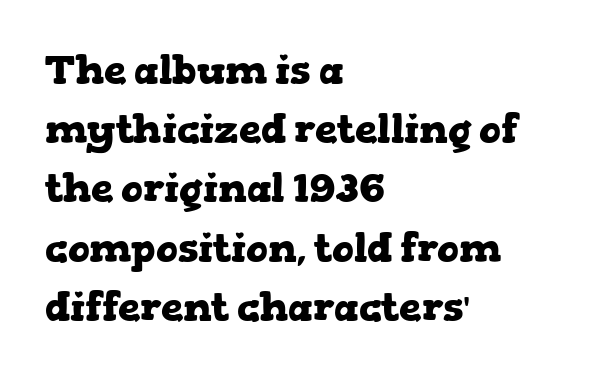
The image shows 40 px heavy, wide serif type, upright; set left-aligned, normal line spacing (1.48x), normal letter spacing, not underlined; low stroke contrast and a medium x-height.
